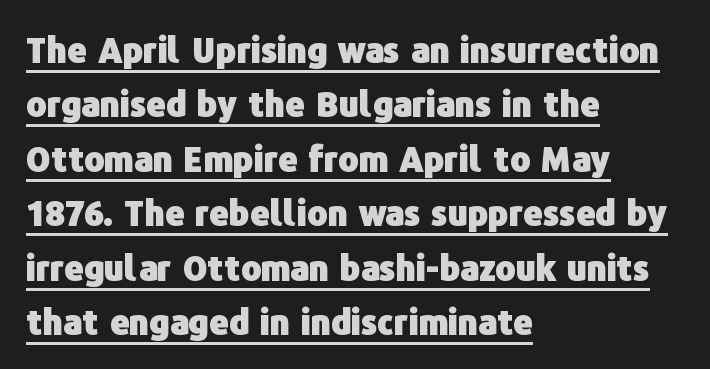
Q: Is the text bold? A: Yes.
Q: Is the text italic (slanted)? A: No, it is upright.
Q: Is the typeface a serif or a sans-serif typeface? A: Sans-serif.
Q: Is the text underlined? A: Yes.
Q: How is the paragraph aligned? A: Left-aligned.
Q: Is the spacing between letters normal or unusually wide? A: Normal.
Q: Is the spacing between lines tight, normal or loose? A: Normal.
Q: Width (condensed, normal, or wide)? A: Normal.
Q: Stroke contrast? A: Low.
Q: x-height? A: Medium.
Q: Monospaced? A: No.
